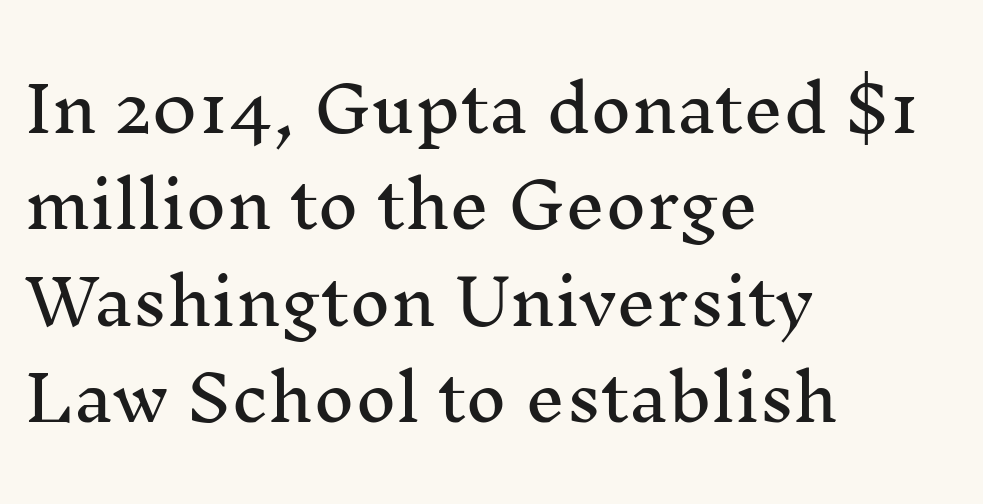
The image shows 63 px serif type, upright; set left-aligned, normal line spacing (1.53x), normal letter spacing, not underlined; medium stroke contrast and a medium x-height.
